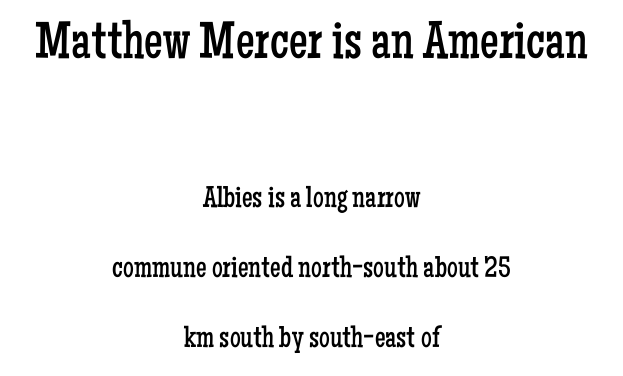
{"serif": "yes", "italic": "no", "bold": "no", "weight": "regular", "width": "condensed", "stroke_contrast": "low", "x_height": "medium", "monospaced": "no", "underline": "no", "align": "center", "line_spacing": "loose", "line_spacing_ratio": 2.32, "letter_spacing": "normal", "letter_spacing_em": 0.0, "larger_block": "first", "size_ratio": 1.77, "glyph_px": 53}
